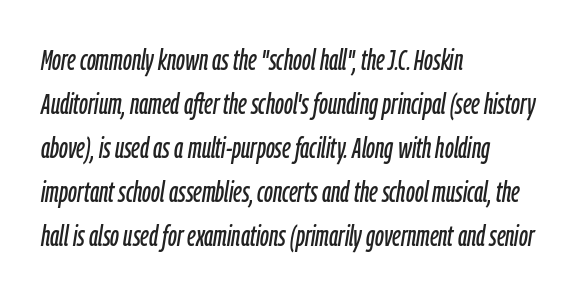
{"italic": "yes", "lean": "right", "slant_degrees": 9, "width": "condensed", "stroke_contrast": "low", "x_height": "medium", "monospaced": "no", "underline": "no", "align": "left", "line_spacing": "normal", "line_spacing_ratio": 1.52, "letter_spacing": "normal", "letter_spacing_em": 0.0, "glyph_px": 29}
